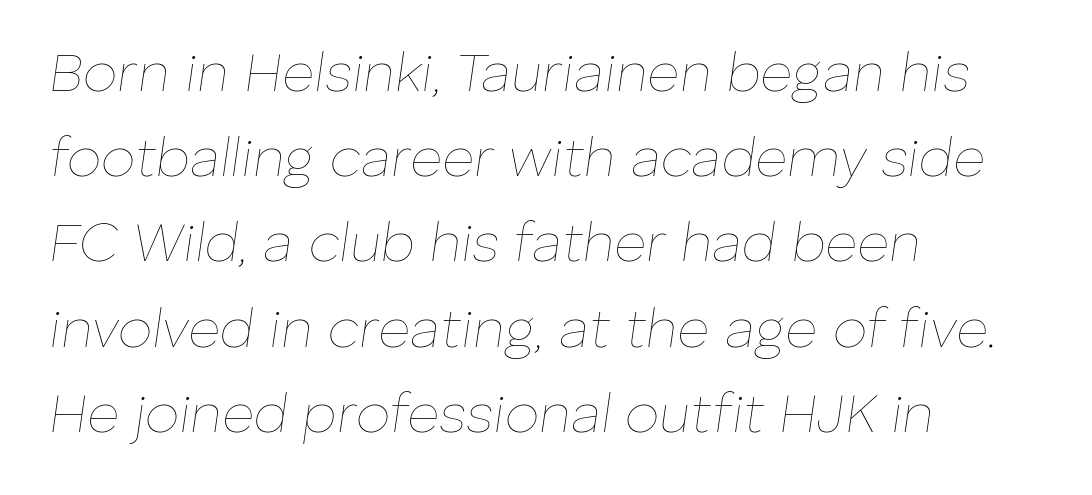
{"italic": "yes", "lean": "right", "slant_degrees": 8, "bold": "no", "weight": "thin", "width": "normal", "stroke_contrast": "low", "x_height": "medium", "monospaced": "no", "underline": "no", "align": "left", "line_spacing": "normal", "line_spacing_ratio": 1.55, "letter_spacing": "normal", "letter_spacing_em": 0.0, "glyph_px": 55}
